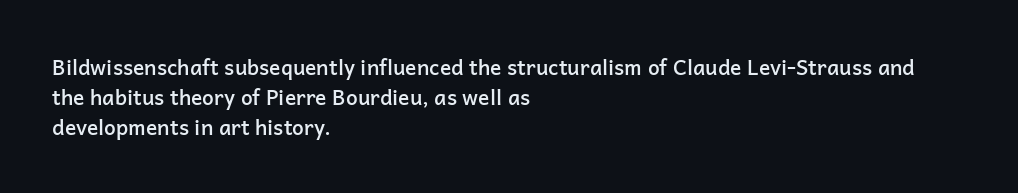
Q: Is the text bold? A: Semi-bold.
Q: Is the text italic (slanted)? A: No, it is upright.
Q: Is the text underlined? A: No.
Q: How is the paragraph aligned? A: Left-aligned.
Q: Is the spacing between letters normal or unusually wide? A: Normal.
Q: Is the spacing between lines tight, normal or loose? A: Normal.
